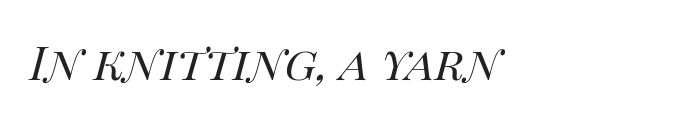
Does the lettering tilt? It does — this is italic. The strokes carry an ordinary text weight at most. The space beneath each line is pristine and unruled. Is this a fixed-width face? No — the glyphs have proportional, varying widths. In terms of letterspacing, this is plain default setting.
